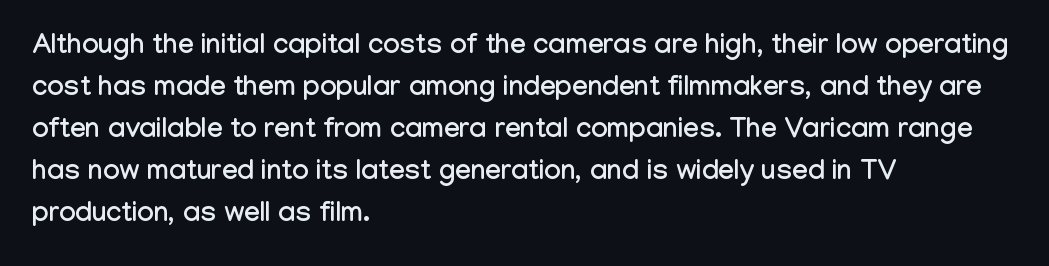
Q: Is the text italic (slanted)? A: No, it is upright.
Q: Is the typeface a serif or a sans-serif typeface? A: Sans-serif.
Q: Is the text underlined? A: No.
Q: How is the paragraph aligned? A: Left-aligned.
Q: Is the spacing between letters normal or unusually wide? A: Normal.
Q: Is the spacing between lines tight, normal or loose? A: Normal.
Q: Width (condensed, normal, or wide)? A: Condensed.
Q: Stroke contrast? A: Low.
Q: x-height? A: Medium.
Q: Monospaced? A: No.
